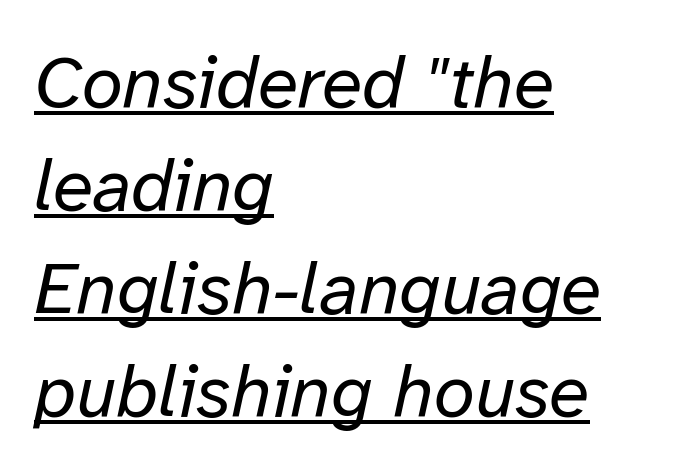
The image shows 74 px regular-weight type, italic (leaning right); set left-aligned, normal line spacing (1.39x), normal letter spacing, underlined; low stroke contrast and a medium x-height.
